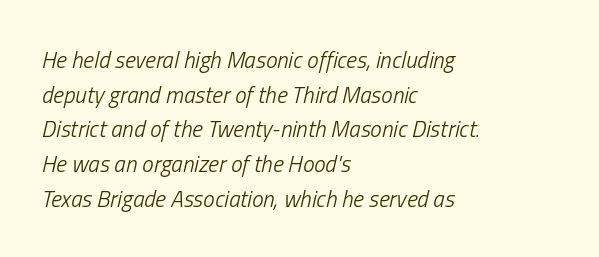
{"italic": "yes", "lean": "right", "slant_degrees": 13, "bold": "no", "underline": "no", "align": "left", "line_spacing": "normal", "line_spacing_ratio": 1.51, "letter_spacing": "normal", "letter_spacing_em": 0.0, "glyph_px": 23}
